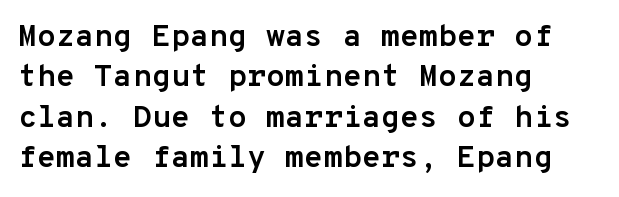
The image shows 31 px semibold sans-serif type, upright, monospaced; set left-aligned, normal line spacing (1.3x), normal letter spacing, not underlined; low stroke contrast and a medium x-height.
